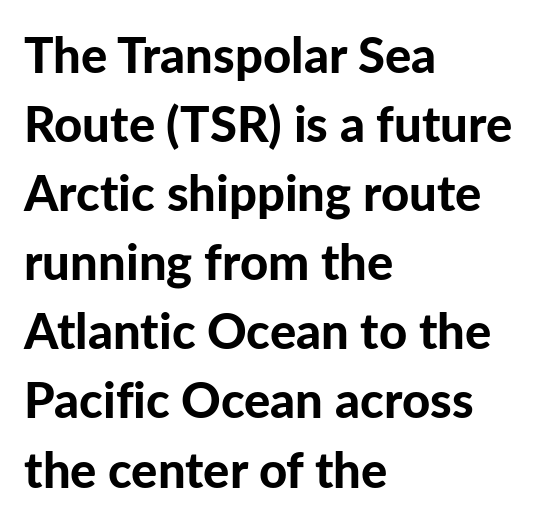
{"serif": "no", "italic": "no", "bold": "yes", "weight": "bold", "width": "normal", "stroke_contrast": "low", "x_height": "medium", "monospaced": "no", "underline": "no", "align": "left", "line_spacing": "normal", "line_spacing_ratio": 1.41, "letter_spacing": "normal", "letter_spacing_em": 0.0, "glyph_px": 49}
